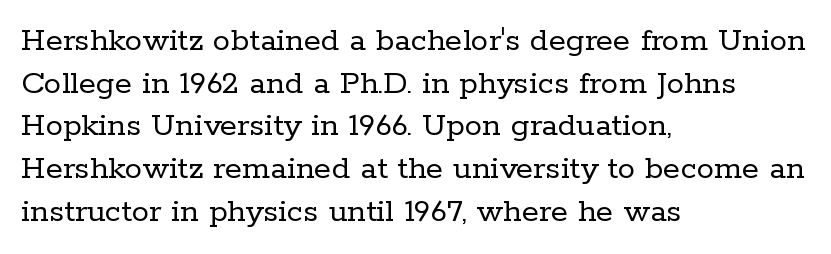
Quick note: not italic, upright. On a weight scale, this lands at 450 or below. The glyphs are unaccompanied by any horizontal stroke below them. A serif font was chosen for this passage.
